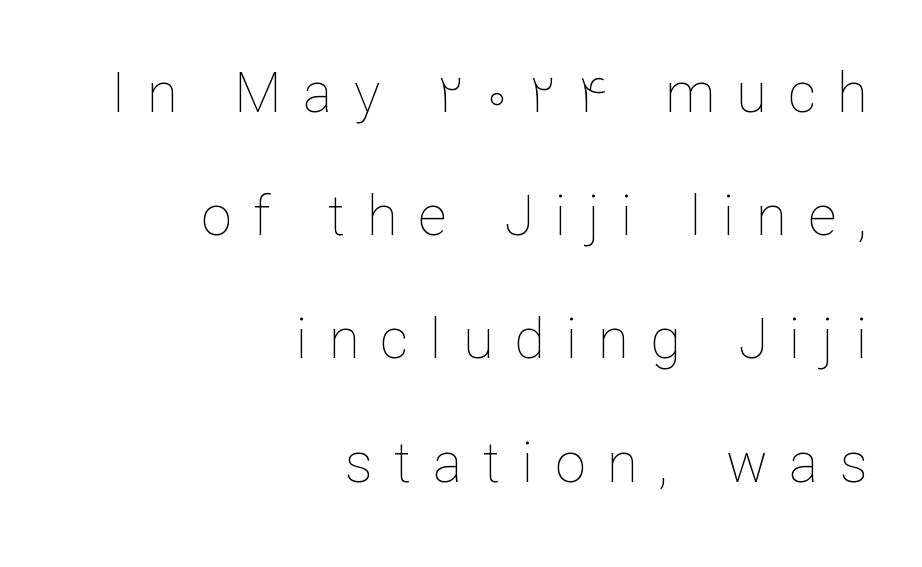
{"italic": "no", "bold": "no", "weight": "thin", "width": "normal", "stroke_contrast": "low", "x_height": "medium", "monospaced": "no", "underline": "no", "align": "right", "line_spacing": "loose", "line_spacing_ratio": 2.24, "letter_spacing": "wide", "letter_spacing_em": 0.39, "glyph_px": 55}
